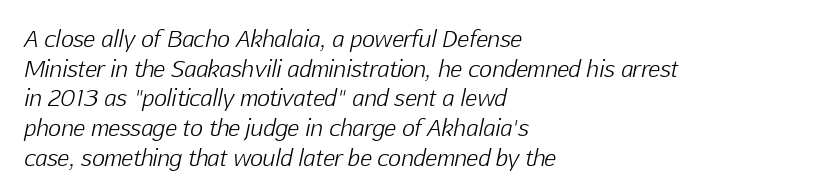
{"italic": "yes", "lean": "right", "slant_degrees": 12, "bold": "no", "underline": "no", "align": "left", "line_spacing": "normal", "line_spacing_ratio": 1.35, "letter_spacing": "normal", "letter_spacing_em": 0.0, "glyph_px": 22}
